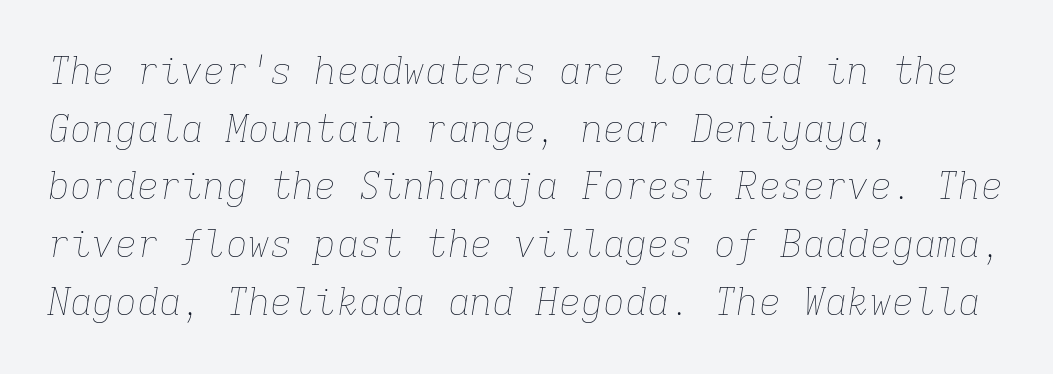
{"italic": "yes", "lean": "right", "slant_degrees": 9, "bold": "no", "weight": "thin", "width": "normal", "stroke_contrast": "low", "x_height": "medium", "monospaced": "yes", "underline": "no", "align": "left", "line_spacing": "normal", "line_spacing_ratio": 1.56, "letter_spacing": "normal", "letter_spacing_em": 0.0, "glyph_px": 37}
